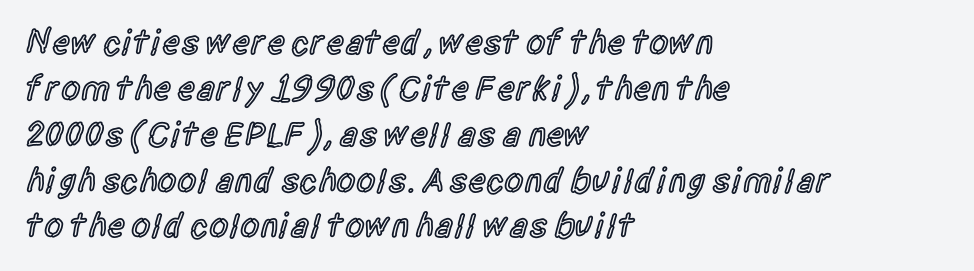
The image shows 35 px semibold, condensed sans-serif type; set left-aligned, normal line spacing (1.31x), normal letter spacing, not underlined; a large x-height.
